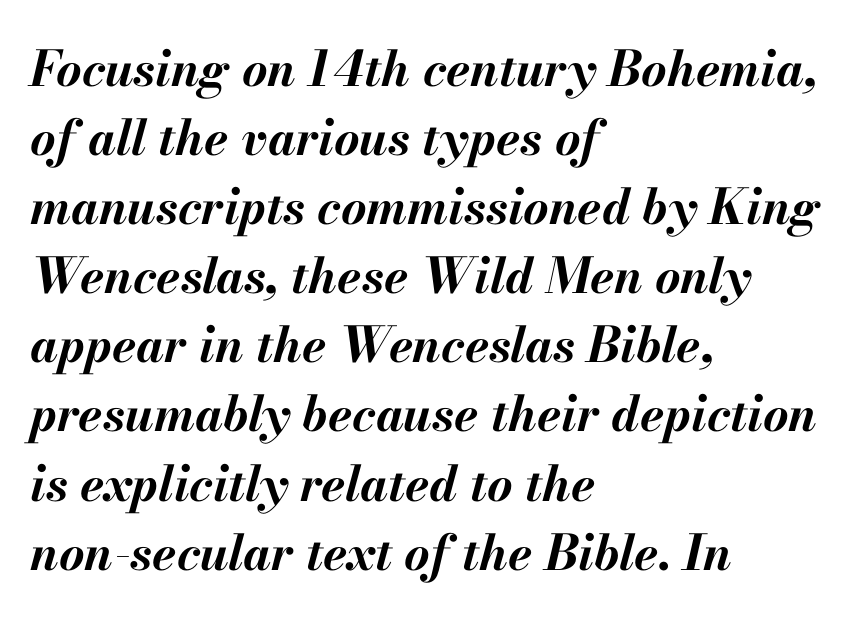
{"italic": "yes", "lean": "right", "slant_degrees": 13, "bold": "yes", "weight": "bold", "width": "normal", "stroke_contrast": "medium", "x_height": "small", "monospaced": "no", "underline": "no", "align": "left", "line_spacing": "normal", "line_spacing_ratio": 1.41, "letter_spacing": "normal", "letter_spacing_em": 0.0, "glyph_px": 49}
